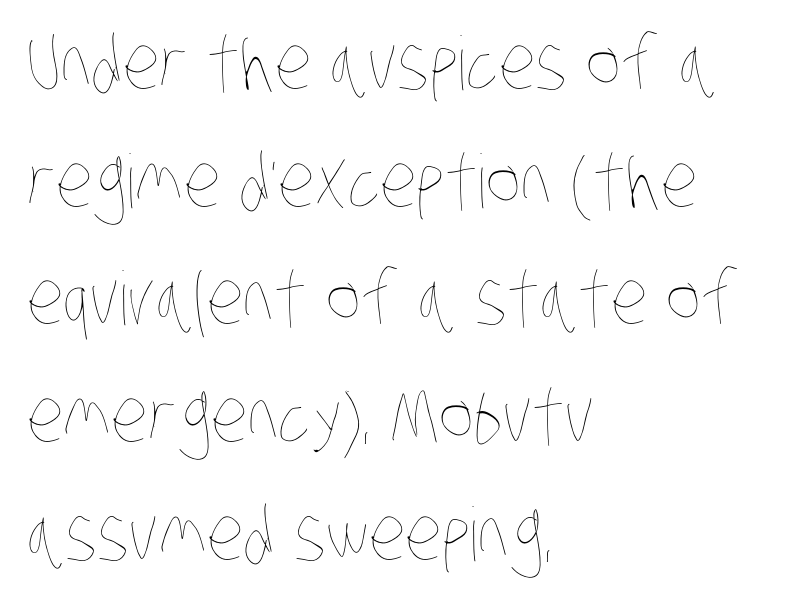
{"bold": "no", "weight": "thin", "width": "condensed", "stroke_contrast": "low", "x_height": "large", "monospaced": "no", "underline": "no", "align": "left", "line_spacing": "normal", "line_spacing_ratio": 1.59, "letter_spacing": "normal", "letter_spacing_em": 0.0, "glyph_px": 74}
